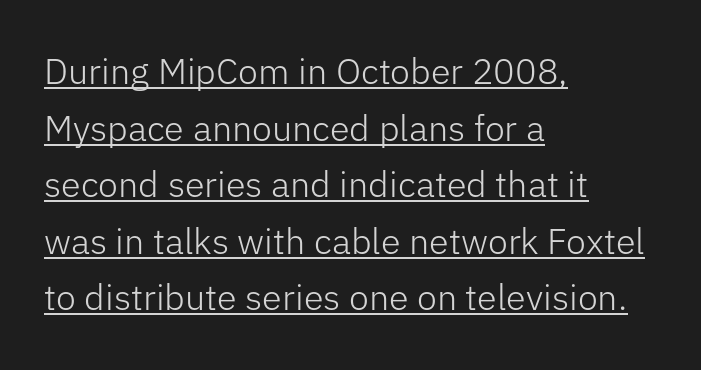
Q: Is the text bold? A: No.
Q: Is the text italic (slanted)? A: No, it is upright.
Q: Is the typeface a serif or a sans-serif typeface? A: Sans-serif.
Q: Is the text underlined? A: Yes.
Q: How is the paragraph aligned? A: Left-aligned.
Q: Is the spacing between letters normal or unusually wide? A: Normal.
Q: Is the spacing between lines tight, normal or loose? A: Normal.
Q: Width (condensed, normal, or wide)? A: Normal.
Q: Stroke contrast? A: Low.
Q: x-height? A: Medium.
Q: Monospaced? A: No.
